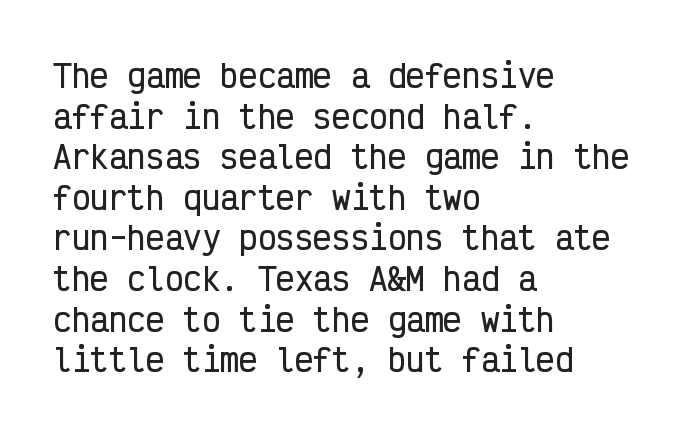
Q: Is the text italic (slanted)? A: No, it is upright.
Q: Is the typeface a serif or a sans-serif typeface? A: Sans-serif.
Q: Is the text underlined? A: No.
Q: How is the paragraph aligned? A: Left-aligned.
Q: Is the spacing between letters normal or unusually wide? A: Normal.
Q: Is the spacing between lines tight, normal or loose? A: Normal.
Q: Width (condensed, normal, or wide)? A: Condensed.
Q: Stroke contrast? A: Low.
Q: x-height? A: Medium.
Q: Monospaced? A: Yes.
